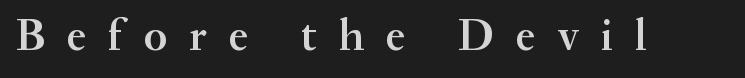
Q: Is the text bold? A: Semi-bold.
Q: Is the text italic (slanted)? A: No, it is upright.
Q: Is the typeface a serif or a sans-serif typeface? A: Serif.
Q: Is the text underlined? A: No.
Q: Is the spacing between letters normal or unusually wide? A: Unusually wide.
Q: Width (condensed, normal, or wide)? A: Normal.
Q: Stroke contrast? A: Medium.
Q: x-height? A: Small.
Q: Monospaced? A: No.
